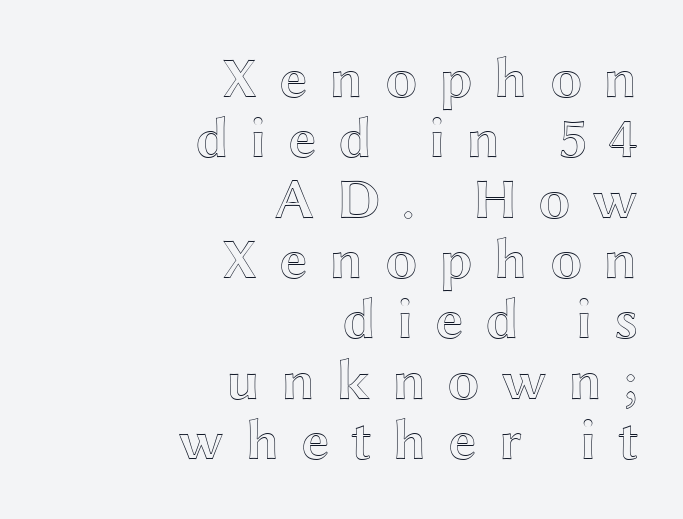
{"italic": "no", "width": "wide", "x_height": "medium", "monospaced": "no", "underline": "no", "align": "right", "line_spacing": "tight", "line_spacing_ratio": 1.04, "letter_spacing": "wide", "letter_spacing_em": 0.36, "glyph_px": 58}
